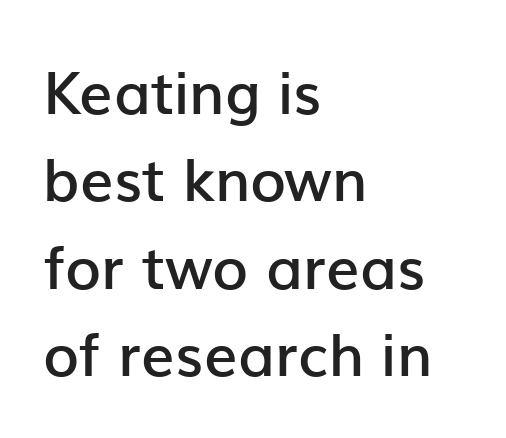
The image shows 59 px semibold sans-serif type, upright; set left-aligned, normal line spacing (1.48x), normal letter spacing, not underlined; low stroke contrast and a medium x-height.
